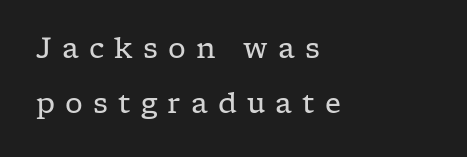
The letters are spread apart with noticeably loose tracking. Interline gaps are noticeably wide in this sample. The rendering uses natural spacing where letterforms have individual widths. Plain, unruled lines of type. Unbolded letterforms with no extra heft.
